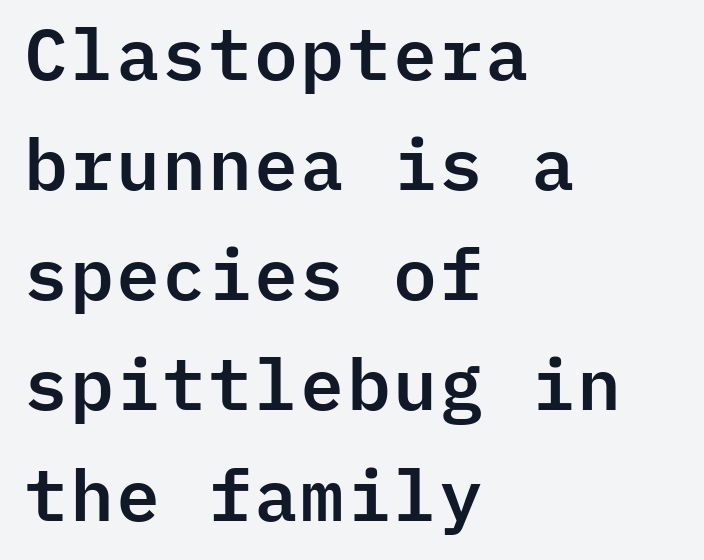
Q: Is the text italic (slanted)? A: No, it is upright.
Q: Is the typeface a serif or a sans-serif typeface? A: Sans-serif.
Q: Is the text underlined? A: No.
Q: How is the paragraph aligned? A: Left-aligned.
Q: Is the spacing between letters normal or unusually wide? A: Normal.
Q: Is the spacing between lines tight, normal or loose? A: Normal.
Q: Width (condensed, normal, or wide)? A: Normal.
Q: Stroke contrast? A: Low.
Q: x-height? A: Medium.
Q: Monospaced? A: Yes.
